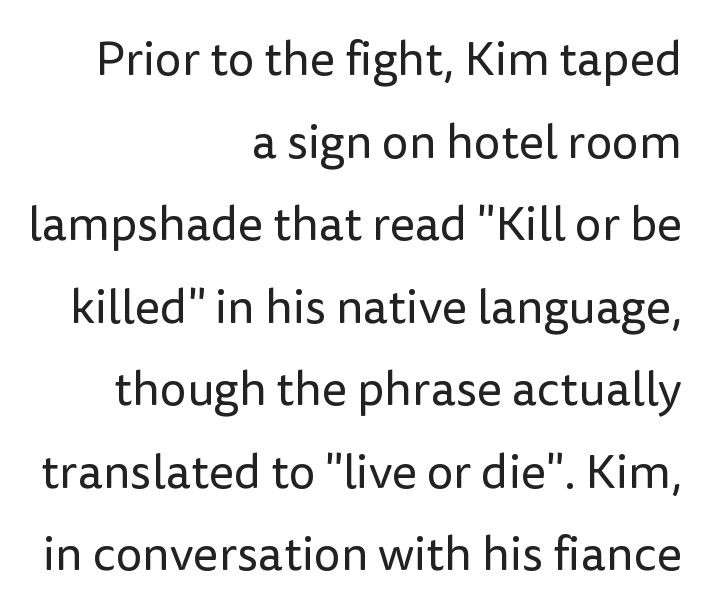
The image shows 48 px regular-weight sans-serif type, upright; set right-aligned, line spacing 1.72x, normal letter spacing, not underlined; low stroke contrast and a medium x-height.
